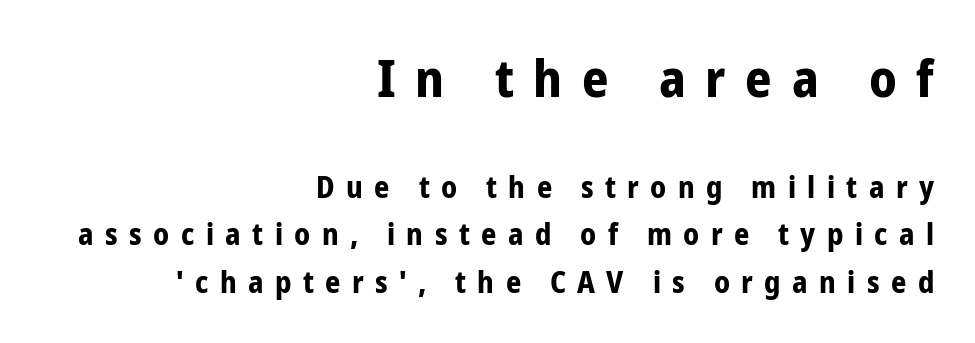
The image shows 52 px bold, condensed sans-serif type, upright; set right-aligned, normal line spacing (1.58x), unusually wide letter spacing (+0.38 em), not underlined; the first (top) block is 1.73x larger; low stroke contrast and a medium x-height.
